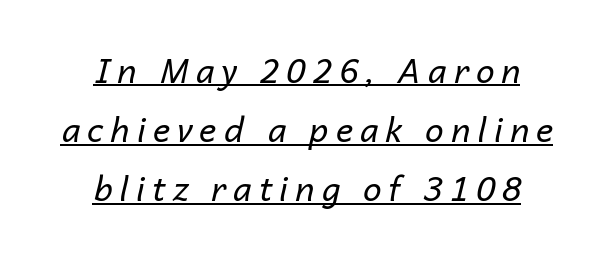
Q: Is the text bold? A: No.
Q: Is the text italic (slanted)? A: Yes, it leans right by about 14 degrees.
Q: Is the text underlined? A: Yes.
Q: How is the paragraph aligned? A: Centered.
Q: Is the spacing between letters normal or unusually wide? A: Unusually wide.
Q: Width (condensed, normal, or wide)? A: Normal.
Q: Stroke contrast? A: Low.
Q: x-height? A: Medium.
Q: Monospaced? A: No.
